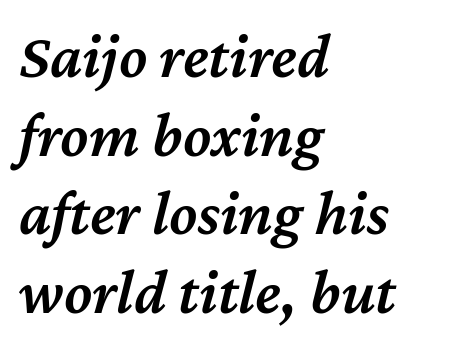
Q: Is the text bold? A: Semi-bold.
Q: Is the text italic (slanted)? A: Yes, it leans right by about 12 degrees.
Q: Is the text underlined? A: No.
Q: How is the paragraph aligned? A: Left-aligned.
Q: Is the spacing between letters normal or unusually wide? A: Normal.
Q: Width (condensed, normal, or wide)? A: Normal.
Q: Stroke contrast? A: Medium.
Q: x-height? A: Medium.
Q: Monospaced? A: No.
